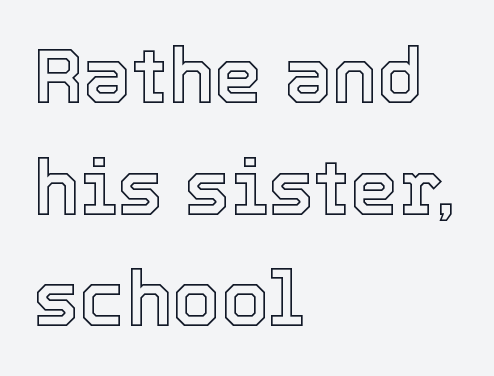
Honestly, the letter spacing is just normal — you wouldn't notice it. Descender tails drop into unmarked territory. How would I describe the line gaps? Plain and ordinary. These lines stack with their left ends in a neat column. You can tell it's not italic because the verticals are truly vertical. Think of a printed novel: that variable character pitch is what you see here.
